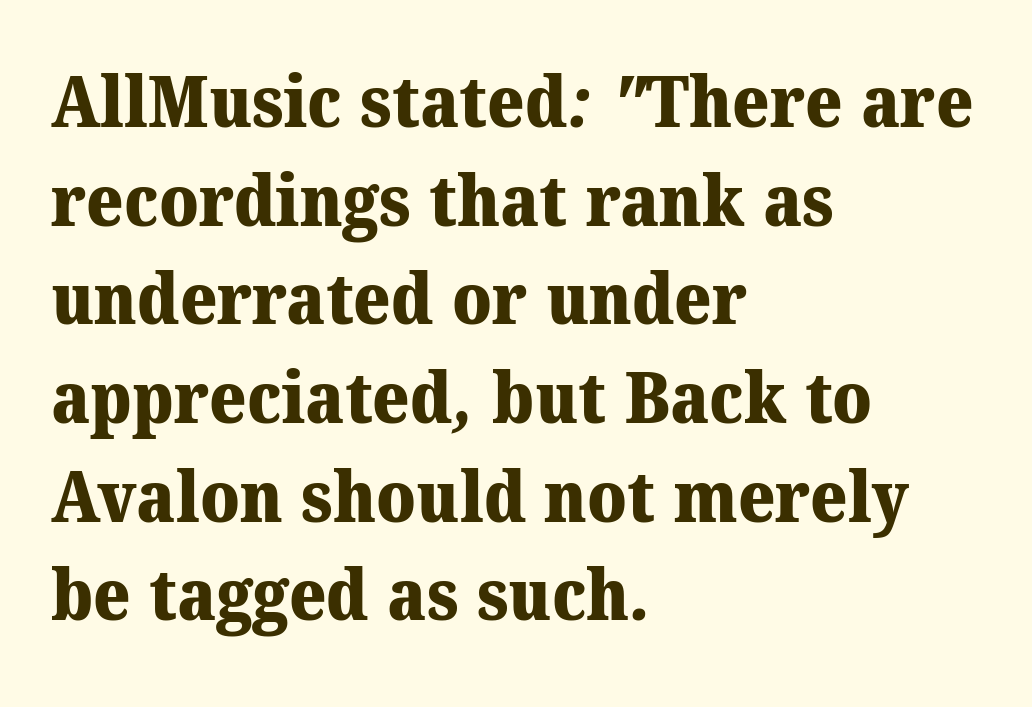
The image shows 71 px heavy serif type; set left-aligned, normal line spacing (1.39x), normal letter spacing, not underlined; medium stroke contrast and a medium x-height.
